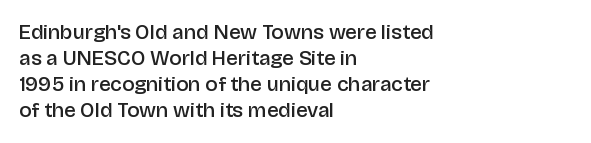
Set as a demibold, roughly 600 on the weight scale. Letter spacing: default. Where is the straight margin? On the left. Designer's note — italics off, roman on. Descenders are the only things crossing below the line.
